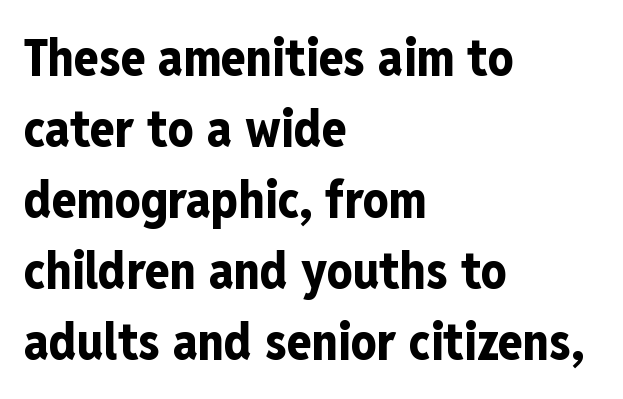
{"serif": "no", "italic": "no", "bold": "yes", "weight": "bold", "width": "condensed", "stroke_contrast": "low", "x_height": "medium", "monospaced": "no", "underline": "no", "align": "left", "line_spacing": "normal", "line_spacing_ratio": 1.39, "letter_spacing": "normal", "letter_spacing_em": 0.0, "glyph_px": 51}
